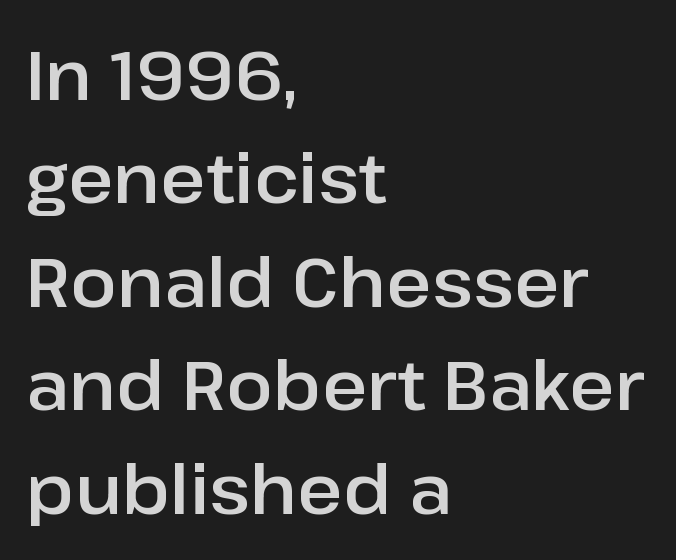
Q: Is the text italic (slanted)? A: No, it is upright.
Q: Is the typeface a serif or a sans-serif typeface? A: Sans-serif.
Q: Is the text underlined? A: No.
Q: How is the paragraph aligned? A: Left-aligned.
Q: Is the spacing between letters normal or unusually wide? A: Normal.
Q: Is the spacing between lines tight, normal or loose? A: Normal.
Q: Width (condensed, normal, or wide)? A: Normal.
Q: Stroke contrast? A: Low.
Q: x-height? A: Medium.
Q: Monospaced? A: No.
